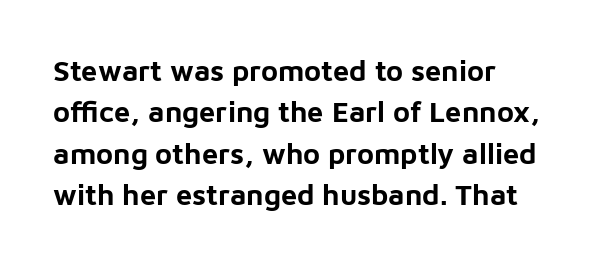
{"serif": "no", "italic": "no", "bold": "yes", "weight": "bold", "width": "normal", "stroke_contrast": "low", "x_height": "medium", "monospaced": "no", "underline": "no", "line_spacing": "normal", "line_spacing_ratio": 1.43, "letter_spacing": "normal", "letter_spacing_em": 0.0, "glyph_px": 29}
